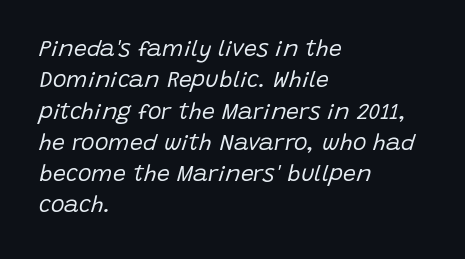
Q: Is the text bold? A: No.
Q: Is the text italic (slanted)? A: Yes, it leans right by about 15 degrees.
Q: Is the text underlined? A: No.
Q: How is the paragraph aligned? A: Left-aligned.
Q: Is the spacing between letters normal or unusually wide? A: Normal.
Q: Is the spacing between lines tight, normal or loose? A: Normal.
